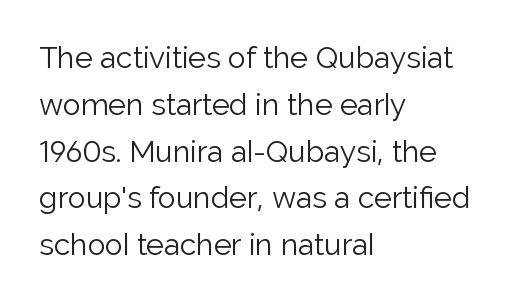
The image shows 30 px light sans-serif type, upright; set left-aligned, normal line spacing (1.56x), normal letter spacing, not underlined; low stroke contrast and a medium x-height.
